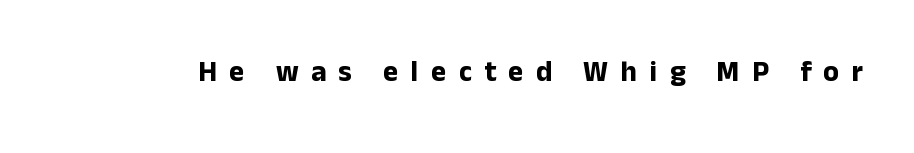
The image shows 29 px bold sans-serif type, upright; set unusually wide letter spacing (+0.43 em), not underlined; low stroke contrast and a medium x-height.
